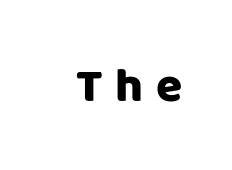
{"serif": "no", "italic": "no", "width": "normal", "stroke_contrast": "low", "x_height": "large", "monospaced": "no", "underline": "no", "letter_spacing": "wide", "letter_spacing_em": 0.26, "glyph_px": 48}
